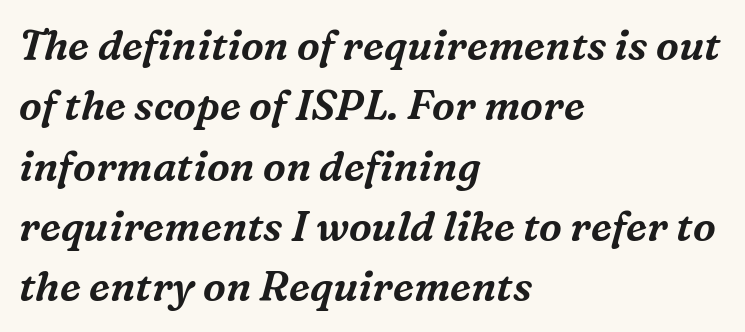
Varying glyph widths throughout — classic text-font behaviour. Has an underline been added? It has not. A typesetter would call this leading conventional body-copy spacing. The typeface chosen for these lines features serifs. Each line starts at the same left margin while the right side varies.
